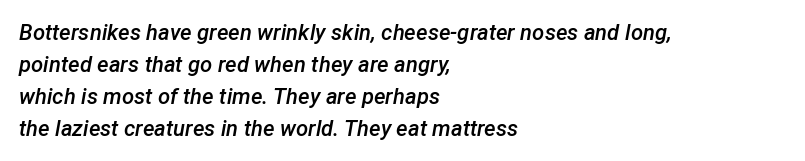
Notice how the stems are inclined rather than vertical — that's the hallmark of italics. Characters follow at the spacing the type designer built in. Alignment: flush left. The area under the type is left untouched. This is the in-between weight designers call semibold or demi.
